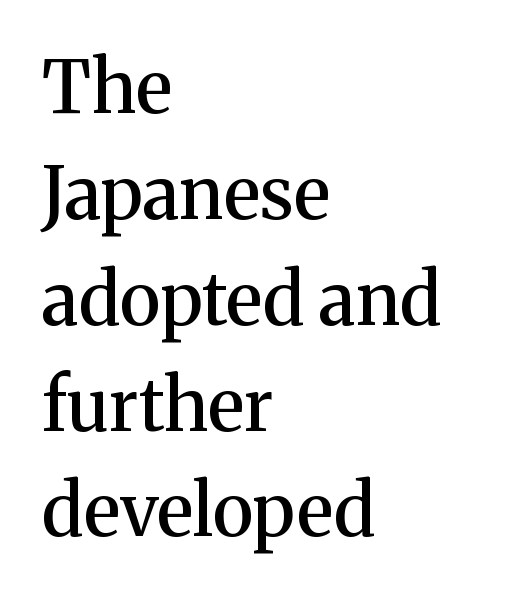
Q: Is the text bold? A: Semi-bold.
Q: Is the text italic (slanted)? A: No, it is upright.
Q: Is the typeface a serif or a sans-serif typeface? A: Serif.
Q: Is the text underlined? A: No.
Q: How is the paragraph aligned? A: Left-aligned.
Q: Is the spacing between letters normal or unusually wide? A: Normal.
Q: Is the spacing between lines tight, normal or loose? A: Normal.
Q: Width (condensed, normal, or wide)? A: Normal.
Q: Stroke contrast? A: Medium.
Q: x-height? A: Medium.
Q: Monospaced? A: No.
